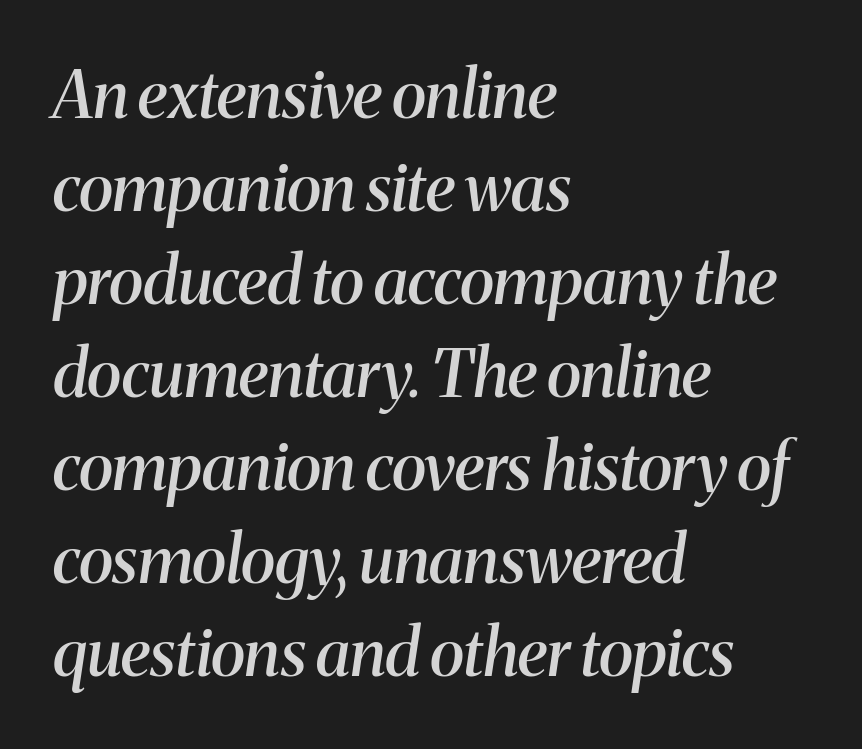
{"serif": "yes", "italic": "yes", "lean": "right", "slant_degrees": 8, "bold": "semi", "weight": "semibold", "width": "normal", "stroke_contrast": "medium", "x_height": "medium", "monospaced": "no", "underline": "no", "align": "left", "line_spacing": "normal", "line_spacing_ratio": 1.41, "letter_spacing": "normal", "letter_spacing_em": 0.0, "glyph_px": 66}
